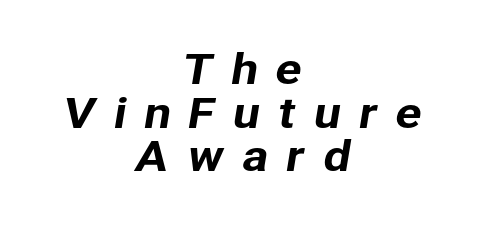
These lines are rendered in a variable-pitch font. Examine the stroke ends and you'll find no serifs. Quick note: interline space is minimal. Unmarked baselines from the first word to the last. Display-style spreading of the glyphs; the letterfit is very open. Compared with a flush-left layout, this one balances lines on the center instead.
